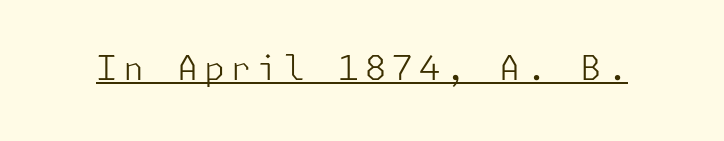
This is underlined copy, the kind a proofreader might mark for attention. Each letter's strokes conclude bluntly, with no projecting serifs. Rendered with straight, roman letterforms. Compared with a typical body face, this is equally light or lighter still.
